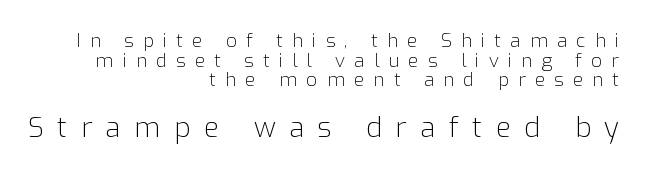
The image shows 28 px light sans-serif type, upright; set right-aligned, tight line spacing (1.03x), unusually wide letter spacing (+0.48 em), not underlined; the second (bottom) block is 1.47x larger; low stroke contrast and a medium x-height.
